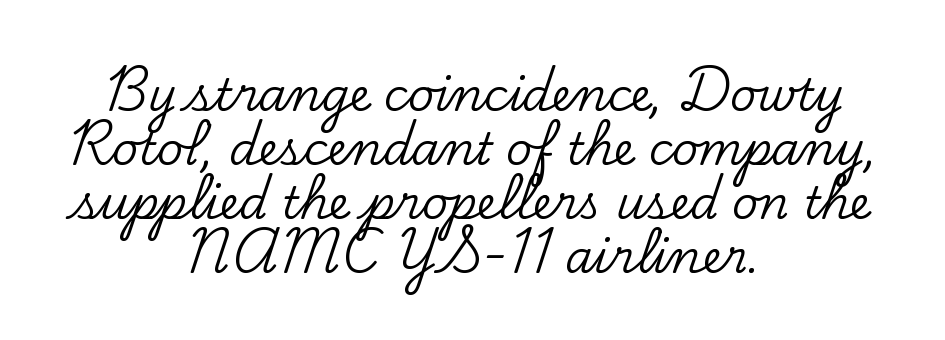
The image shows 45 px serif type; set centered, line spacing 1.2x, normal letter spacing, not underlined; low stroke contrast and a small x-height.
